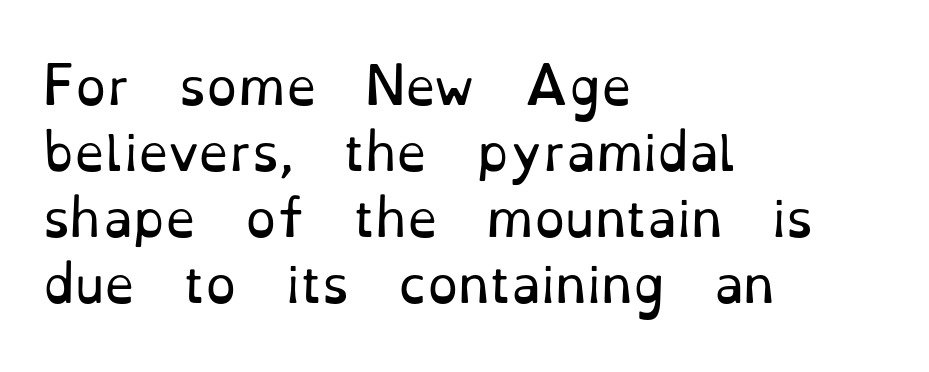
The image shows 49 px regular-weight type, upright; set left-aligned, normal line spacing (1.35x), normal letter spacing, not underlined; low stroke contrast and a small x-height.
